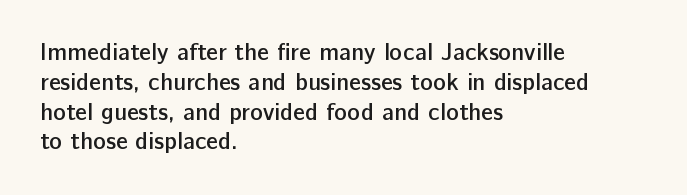
The letters stand upright; this is a roman face. Underline: absent. The sample has been set in demibold, a notch under bold. Here the glyphs are tracked normally, forming tight word shapes.
